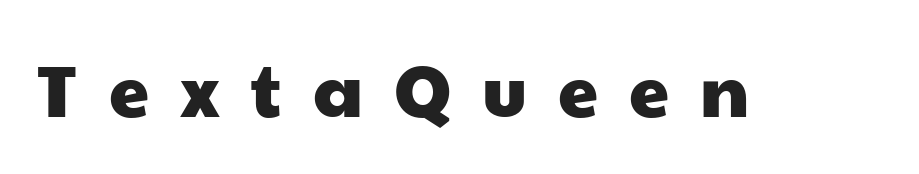
Q: Is the typeface a serif or a sans-serif typeface? A: Sans-serif.
Q: Is the text underlined? A: No.
Q: Is the spacing between letters normal or unusually wide? A: Unusually wide.
Q: Width (condensed, normal, or wide)? A: Wide.
Q: Stroke contrast? A: Low.
Q: x-height? A: Medium.
Q: Monospaced? A: No.
